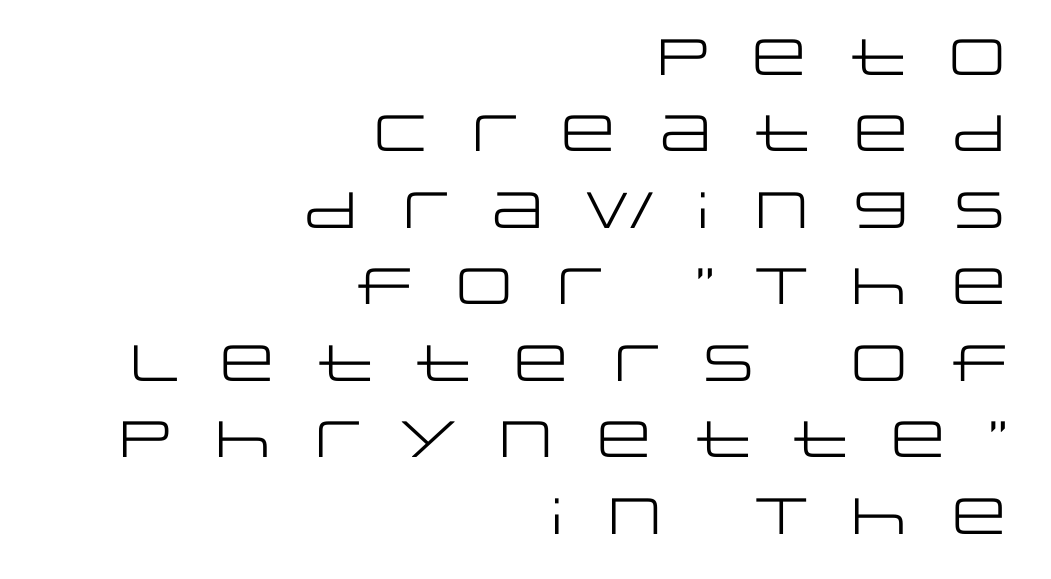
The image shows 51 px regular-weight, wide sans-serif type, upright; set right-aligned, normal line spacing (1.5x), unusually wide letter spacing (+0.43 em), not underlined; low stroke contrast and a large x-height.
